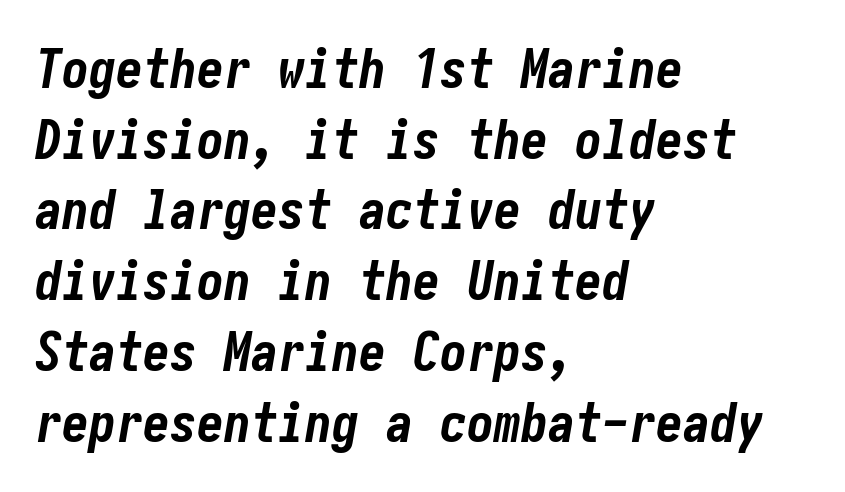
The lettering tilts uniformly, giving the passage an italic look. Characters follow at the spacing the type designer built in. The compositor pushed each line to the left boundary. Pretty heavy lettering here — definitely bold. A normal amount of white space separates one row of letters from the next. The string is rendered with underlining switched off.
